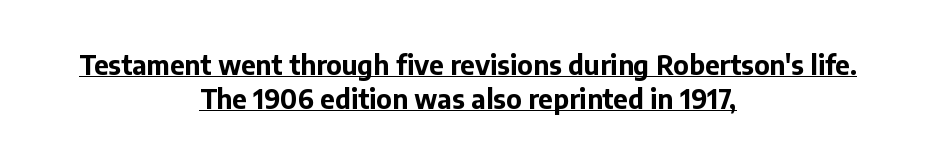
{"italic": "no", "bold": "yes", "underline": "yes", "align": "center", "line_spacing": "normal", "line_spacing_ratio": 1.31, "letter_spacing": "normal", "letter_spacing_em": 0.0, "glyph_px": 26}
